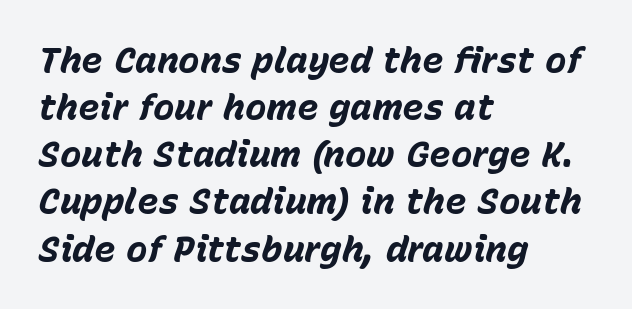
Tracking value appears to be zero — textbook default spacing. The text block is weighted toward the left margin, trailing off unevenly rightward. In terms of weight, the rendering is a true, heavy bold. If you measured baseline to baseline, you'd find a middling distance. Each letter keeps its own natural width here, so spacing adapts to shape.
